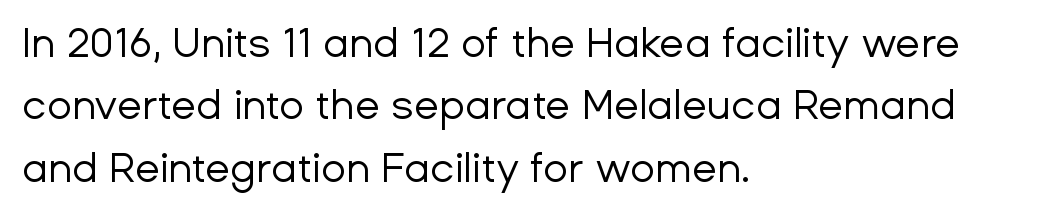
{"serif": "no", "italic": "no", "bold": "no", "weight": "regular", "width": "normal", "stroke_contrast": "low", "x_height": "medium", "monospaced": "no", "underline": "no", "align": "left", "line_spacing": "normal", "line_spacing_ratio": 1.52, "letter_spacing": "normal", "letter_spacing_em": 0.0, "glyph_px": 41}
